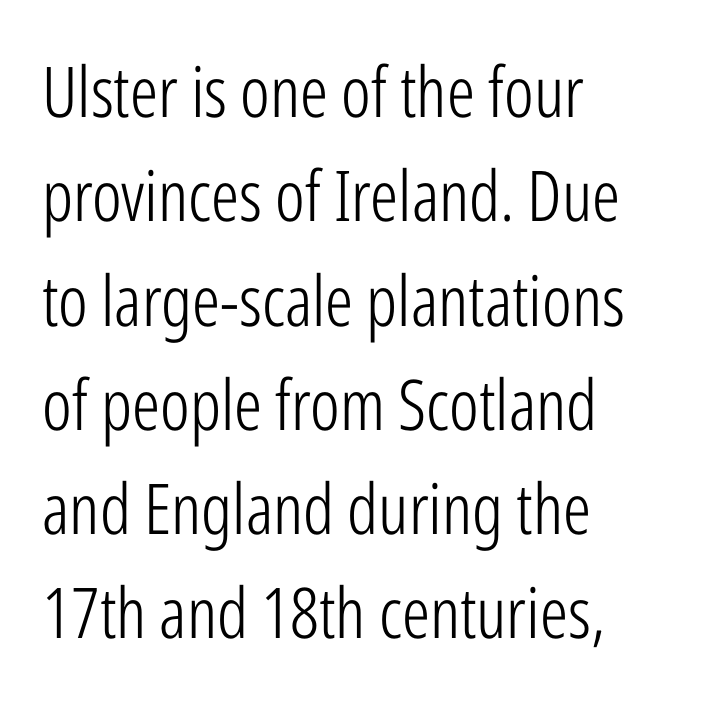
Do the letters lean? They stand straight. These lines stack with their left ends in a neat column. Check where the strokes stop: nothing finishes them off — pure sans. Weight class: somewhere from thin through regular. Reading down the column, the eye jumps a familiar distance to each next line.
